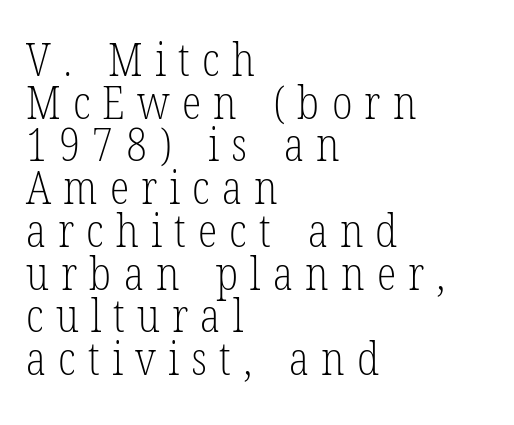
The block of text is dense from top to bottom, with scant space between rows. Varying glyph widths throughout — classic text-font behaviour. Has an underline been added? It has not. Words appear elongated and porous because spacing is wide.
